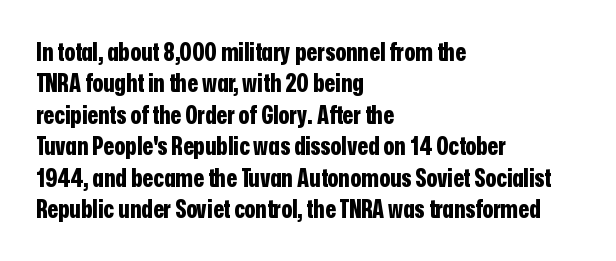
Q: Is the text bold? A: Yes.
Q: Is the text italic (slanted)? A: No, it is upright.
Q: Is the text underlined? A: No.
Q: How is the paragraph aligned? A: Left-aligned.
Q: Is the spacing between letters normal or unusually wide? A: Normal.
Q: Is the spacing between lines tight, normal or loose? A: Normal.
